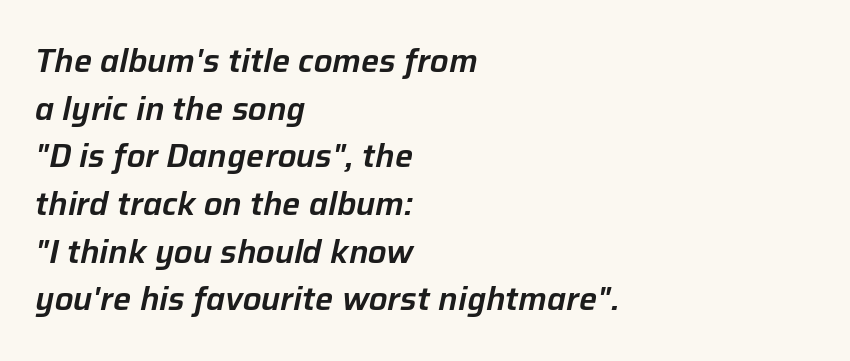
Q: Is the text italic (slanted)? A: Yes, it leans right by about 12 degrees.
Q: Is the text underlined? A: No.
Q: How is the paragraph aligned? A: Left-aligned.
Q: Is the spacing between letters normal or unusually wide? A: Normal.
Q: Is the spacing between lines tight, normal or loose? A: Normal.
Q: Width (condensed, normal, or wide)? A: Normal.
Q: Stroke contrast? A: Low.
Q: x-height? A: Medium.
Q: Monospaced? A: No.
